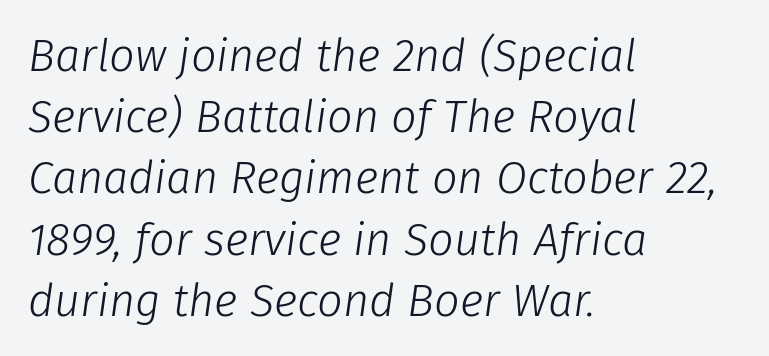
Q: Is the text bold? A: No.
Q: Is the text italic (slanted)? A: Yes, it leans right by about 8 degrees.
Q: Is the text underlined? A: No.
Q: How is the paragraph aligned? A: Left-aligned.
Q: Is the spacing between letters normal or unusually wide? A: Normal.
Q: Is the spacing between lines tight, normal or loose? A: Normal.
Q: Width (condensed, normal, or wide)? A: Normal.
Q: Stroke contrast? A: Low.
Q: x-height? A: Medium.
Q: Monospaced? A: No.
